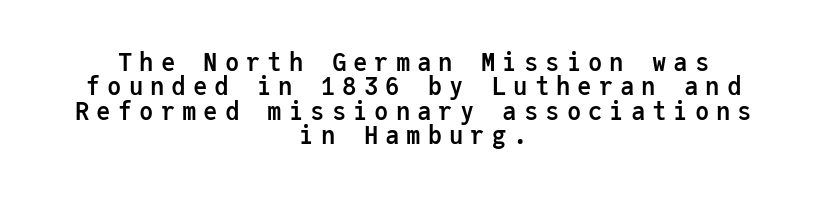
{"italic": "no", "bold": "yes", "underline": "no", "align": "center", "line_spacing": "tight", "line_spacing_ratio": 1.02, "letter_spacing": "wide", "letter_spacing_em": 0.29, "glyph_px": 24}
